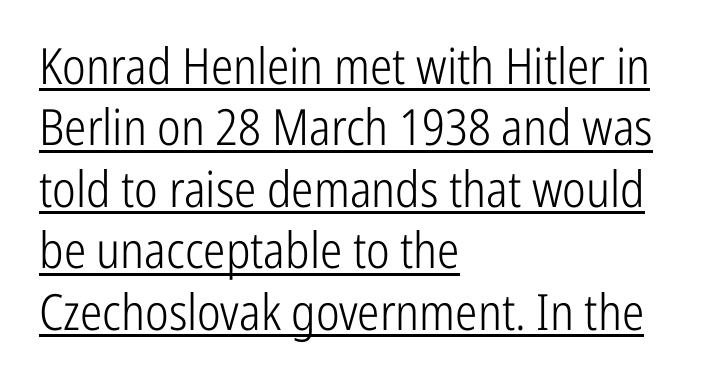
{"serif": "no", "italic": "no", "bold": "no", "weight": "light", "width": "condensed", "stroke_contrast": "low", "x_height": "medium", "monospaced": "no", "underline": "yes", "align": "left", "line_spacing_ratio": 1.23, "letter_spacing": "normal", "letter_spacing_em": 0.0, "glyph_px": 50}
